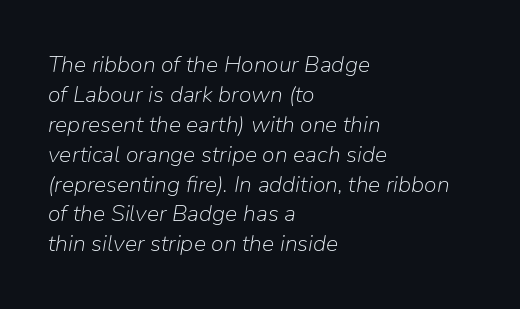
{"italic": "yes", "lean": "right", "slant_degrees": 9, "bold": "no", "underline": "no", "align": "left", "line_spacing": "normal", "line_spacing_ratio": 1.3, "letter_spacing": "normal", "letter_spacing_em": 0.0, "glyph_px": 23}
